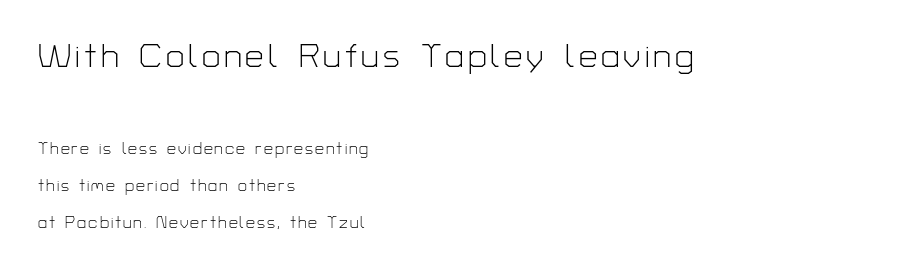
Which of the two is more prominent by size? The first, at the top. Left-aligned paragraph, ragged on the right. The rendering shows plain stroke endings on the letterforms — a sans-serif design. These lines were composed using upright roman letters.
